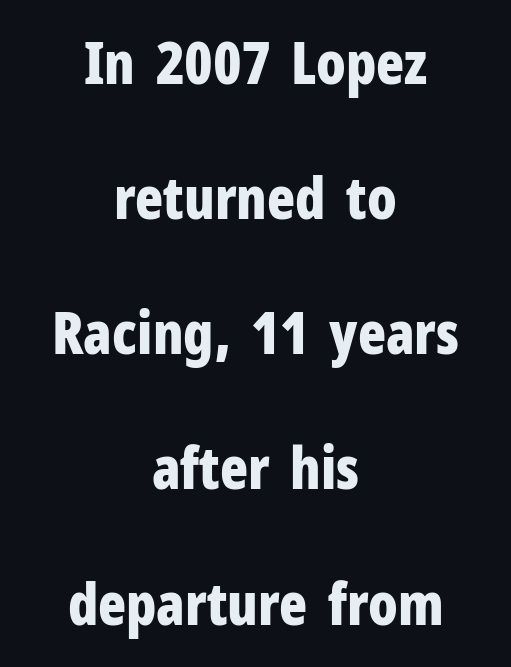
Q: Is the text bold? A: Yes.
Q: Is the text italic (slanted)? A: No, it is upright.
Q: Is the typeface a serif or a sans-serif typeface? A: Sans-serif.
Q: Is the text underlined? A: No.
Q: How is the paragraph aligned? A: Centered.
Q: Is the spacing between letters normal or unusually wide? A: Normal.
Q: Is the spacing between lines tight, normal or loose? A: Loose.
Q: Width (condensed, normal, or wide)? A: Condensed.
Q: Stroke contrast? A: Low.
Q: x-height? A: Medium.
Q: Monospaced? A: No.
